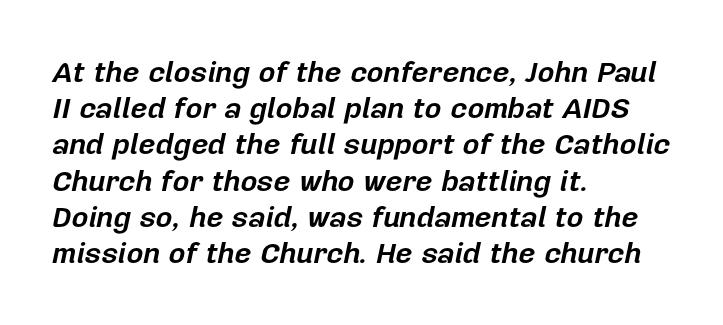
The image shows 29 px bold type, italic (leaning right); set left-aligned, normal line spacing (1.25x), normal letter spacing, not underlined; low stroke contrast and a medium x-height.
